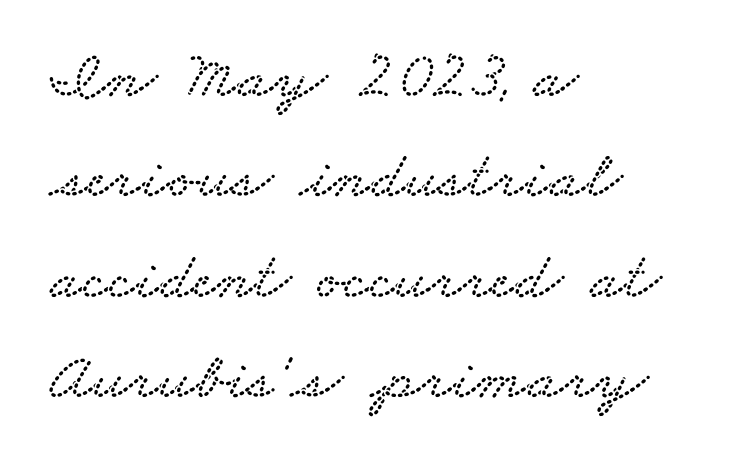
The image shows 67 px wide serif type; set left-aligned, normal line spacing (1.5x), normal letter spacing, not underlined; low stroke contrast and a small x-height.
